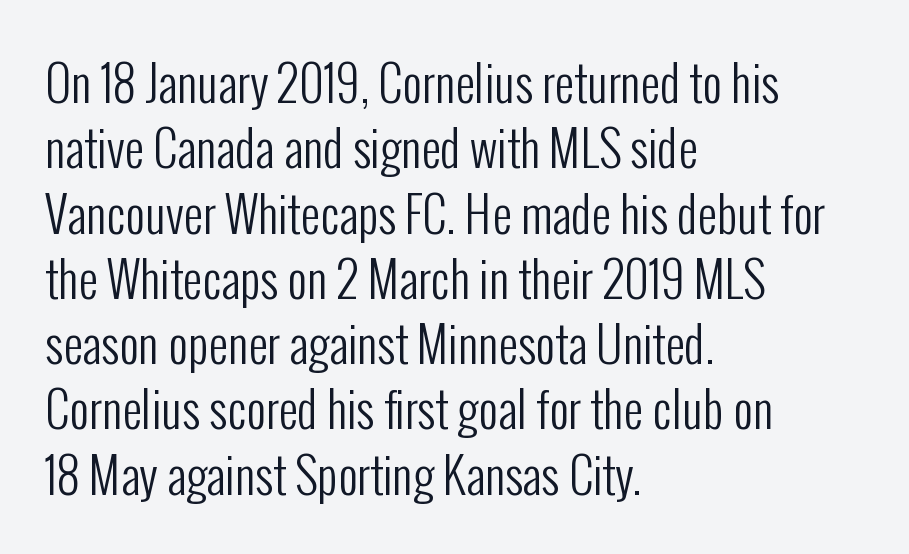
The image shows 48 px regular-weight, condensed sans-serif type, upright; set left-aligned, normal line spacing (1.36x), normal letter spacing, not underlined; low stroke contrast and a medium x-height.
